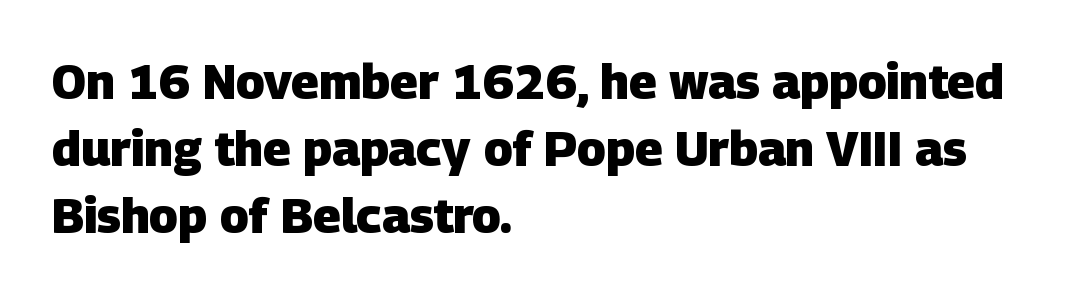
Q: Is the text bold? A: Yes.
Q: Is the typeface a serif or a sans-serif typeface? A: Sans-serif.
Q: Is the text underlined? A: No.
Q: How is the paragraph aligned? A: Left-aligned.
Q: Is the spacing between letters normal or unusually wide? A: Normal.
Q: Is the spacing between lines tight, normal or loose? A: Normal.
Q: Width (condensed, normal, or wide)? A: Normal.
Q: Stroke contrast? A: Low.
Q: x-height? A: Large.
Q: Monospaced? A: No.
